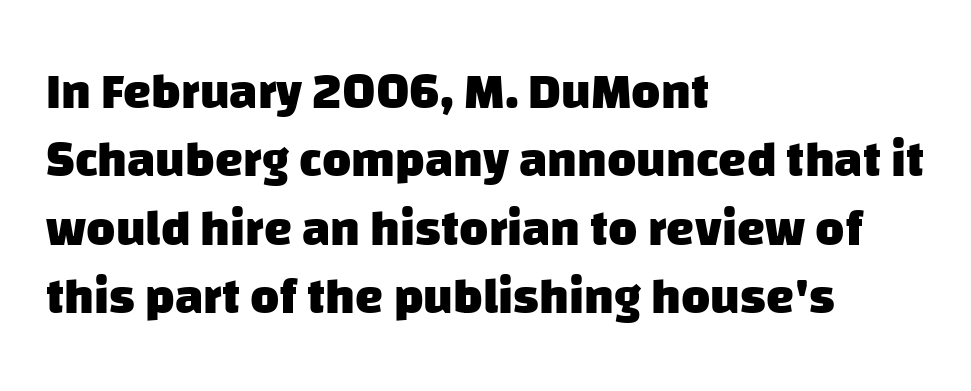
{"serif": "no", "bold": "yes", "weight": "heavy", "width": "normal", "stroke_contrast": "low", "x_height": "large", "monospaced": "no", "underline": "no", "align": "left", "line_spacing": "normal", "line_spacing_ratio": 1.37, "letter_spacing": "normal", "letter_spacing_em": 0.0, "glyph_px": 50}
